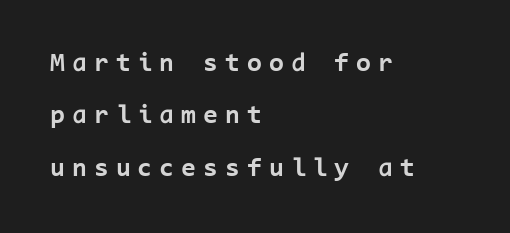
If you measured baseline to baseline, you'd find a long distance. Here the glyphs are tracked loosely, breaking word shapes into spaced letters. A clean baseline with only descenders dipping below it. Tall strokes in this sample are plumb rather than angled. Is the type bold? Yes — the strokes are clearly thick and heavy.
